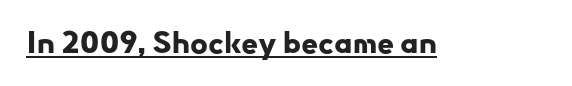
The image shows 30 px bold sans-serif type, upright; set normal letter spacing, underlined; low stroke contrast and a small x-height.
